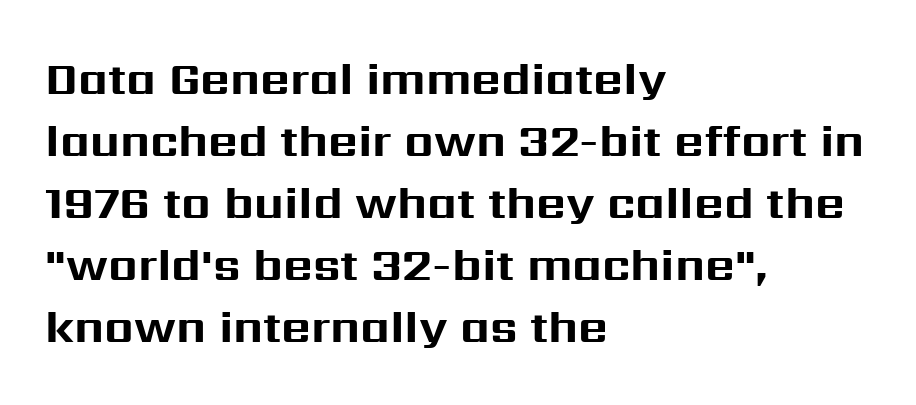
{"serif": "no", "italic": "no", "bold": "yes", "weight": "bold", "width": "normal", "stroke_contrast": "medium", "x_height": "medium", "monospaced": "no", "underline": "no", "align": "left", "line_spacing": "normal", "line_spacing_ratio": 1.35, "letter_spacing": "normal", "letter_spacing_em": 0.0, "glyph_px": 46}
